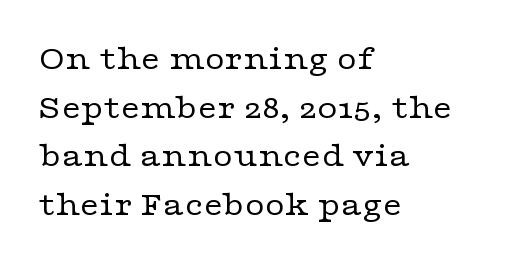
{"serif": "yes", "italic": "no", "bold": "no", "weight": "regular", "width": "wide", "stroke_contrast": "low", "x_height": "medium", "monospaced": "no", "underline": "no", "align": "left", "line_spacing": "normal", "line_spacing_ratio": 1.43, "letter_spacing": "normal", "letter_spacing_em": 0.0, "glyph_px": 34}
